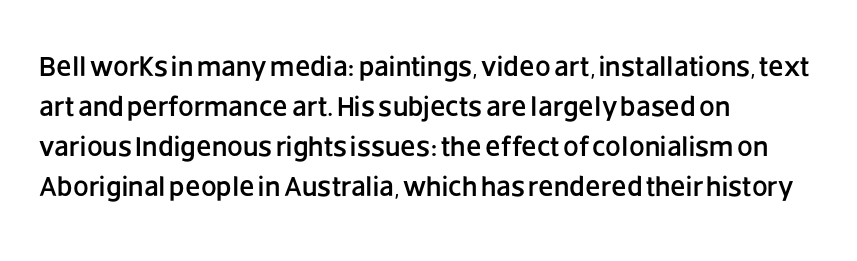
Rule under the text: the space is simply empty. All the whitespace from short lines collects on the right. The tracking reads as untouched default to a designer's eye. This is roman type, the default non-slanted kind. Here the designer chose a conventional face with non-uniform glyph widths.
